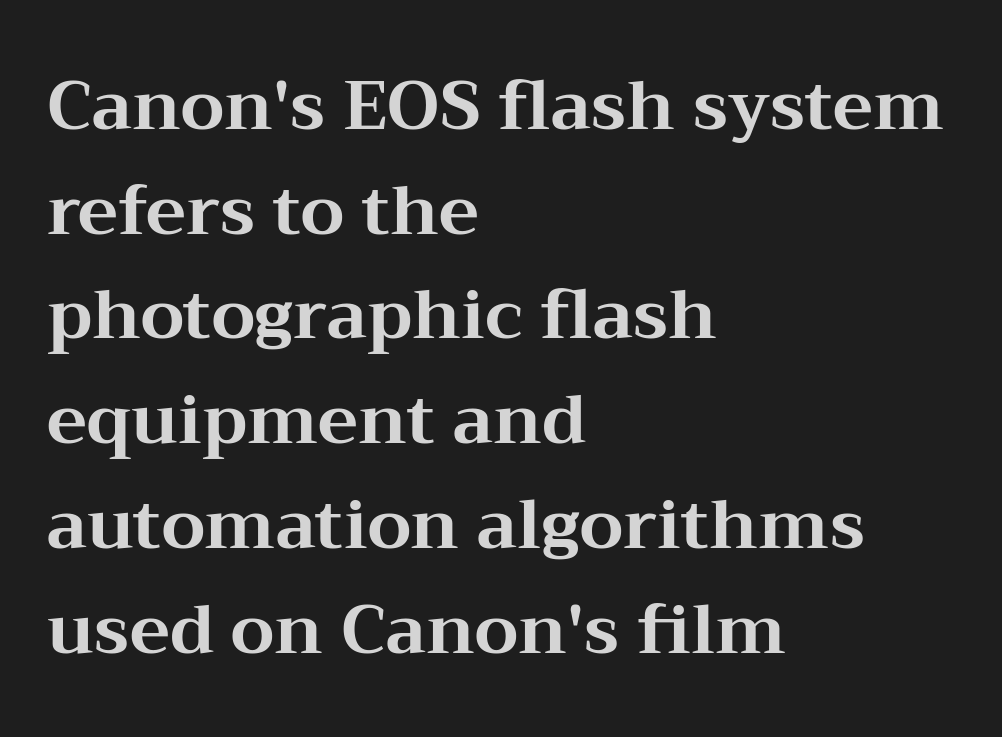
Q: Is the text bold? A: Yes.
Q: Is the text italic (slanted)? A: No, it is upright.
Q: Is the typeface a serif or a sans-serif typeface? A: Serif.
Q: Is the text underlined? A: No.
Q: How is the paragraph aligned? A: Left-aligned.
Q: Is the spacing between letters normal or unusually wide? A: Normal.
Q: Is the spacing between lines tight, normal or loose? A: Normal.
Q: Width (condensed, normal, or wide)? A: Wide.
Q: Stroke contrast? A: Medium.
Q: x-height? A: Medium.
Q: Monospaced? A: No.
